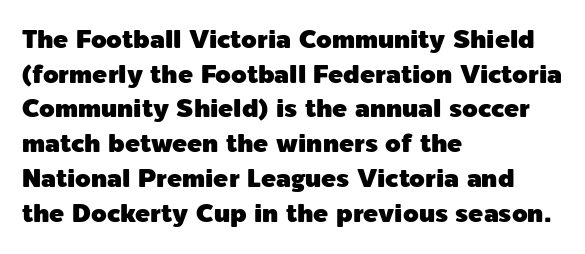
Has an underline been added? It has not. Observe the ordinary spacing: letters are neighbours, not strangers. What's the leading like? Ordinary, nothing unusual. Reading down the block, your eye returns to a fixed left position each line. Every character sits straight up, as roman type does.
